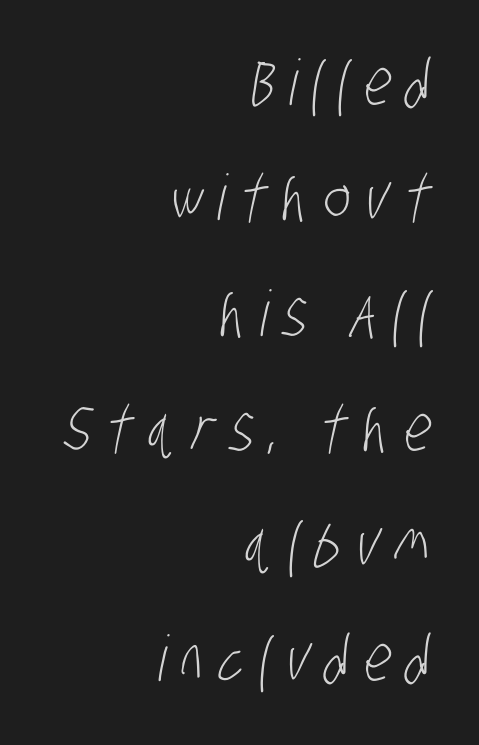
Spacing verdict: proportional, widths tailored to each character. Heaviness? Minimal to ordinary, like unemphasized prose. Does the type have serifs? No, each stem ends abruptly. The letters are spread apart with noticeably loose tracking. Where is the straight margin? On the right.
